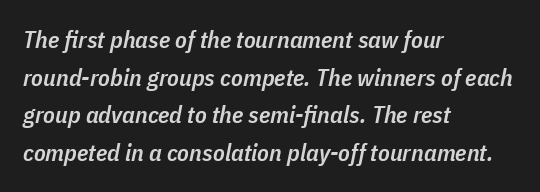
{"italic": "yes", "lean": "right", "slant_degrees": 11, "bold": "semi", "underline": "no", "align": "left", "line_spacing": "normal", "line_spacing_ratio": 1.57, "letter_spacing": "normal", "letter_spacing_em": 0.0, "glyph_px": 24}
